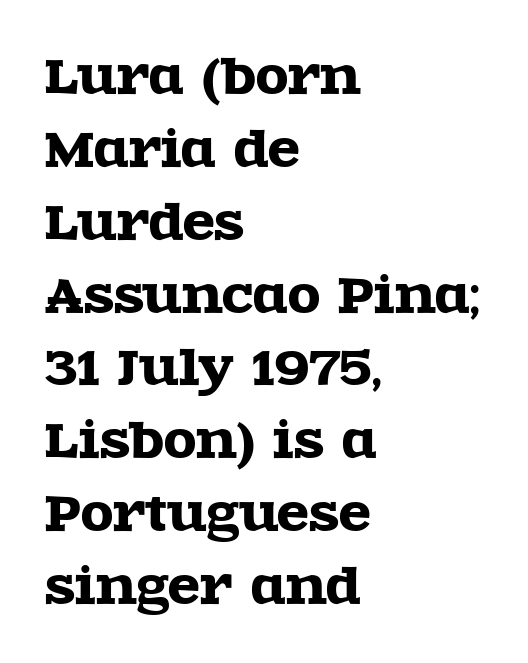
Q: Is the text italic (slanted)? A: No, it is upright.
Q: Is the typeface a serif or a sans-serif typeface? A: Serif.
Q: Is the text underlined? A: No.
Q: How is the paragraph aligned? A: Left-aligned.
Q: Is the spacing between letters normal or unusually wide? A: Normal.
Q: Is the spacing between lines tight, normal or loose? A: Normal.
Q: Width (condensed, normal, or wide)? A: Wide.
Q: x-height? A: Large.
Q: Monospaced? A: No.
